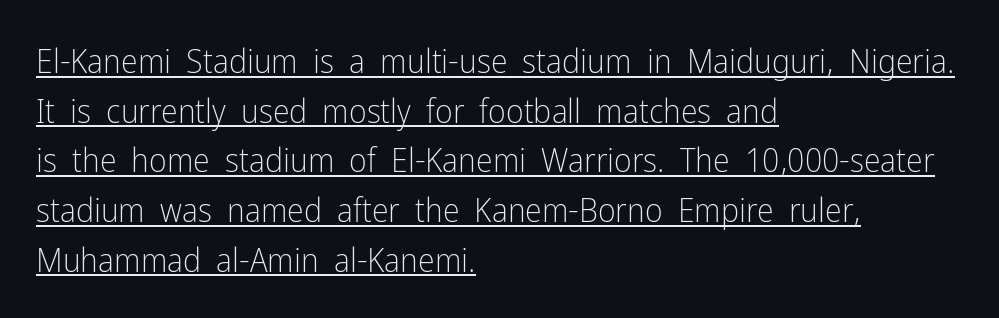
Q: Is the text bold? A: No.
Q: Is the text italic (slanted)? A: No, it is upright.
Q: Is the typeface a serif or a sans-serif typeface? A: Sans-serif.
Q: Is the text underlined? A: Yes.
Q: How is the paragraph aligned? A: Left-aligned.
Q: Is the spacing between letters normal or unusually wide? A: Normal.
Q: Is the spacing between lines tight, normal or loose? A: Normal.
Q: Width (condensed, normal, or wide)? A: Condensed.
Q: Stroke contrast? A: Low.
Q: x-height? A: Medium.
Q: Monospaced? A: No.
